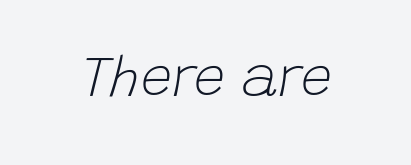
The image shows 56 px light type, italic (leaning right); set normal letter spacing, not underlined; low stroke contrast and a large x-height.
